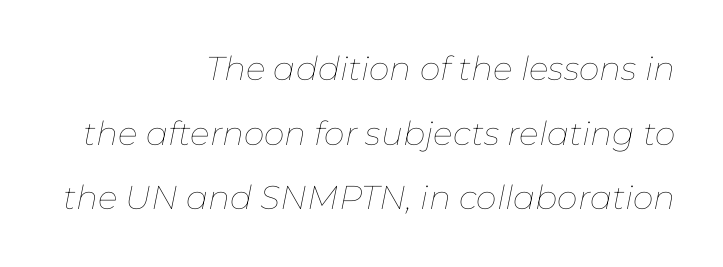
The image shows 33 px thin type, italic (leaning right); set right-aligned, loose line spacing (1.96x), normal letter spacing, not underlined; low stroke contrast and a medium x-height.
